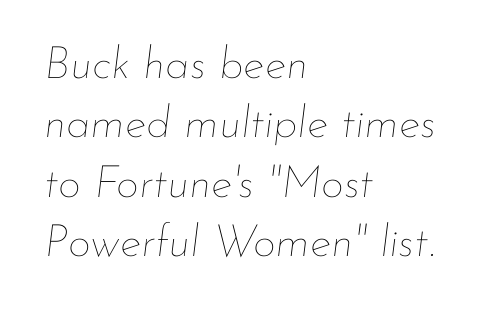
Q: Is the text bold? A: No.
Q: Is the text italic (slanted)? A: Yes, it leans right by about 7 degrees.
Q: Is the text underlined? A: No.
Q: How is the paragraph aligned? A: Left-aligned.
Q: Is the spacing between letters normal or unusually wide? A: Normal.
Q: Is the spacing between lines tight, normal or loose? A: Normal.
Q: Width (condensed, normal, or wide)? A: Normal.
Q: Stroke contrast? A: Low.
Q: x-height? A: Small.
Q: Monospaced? A: No.
